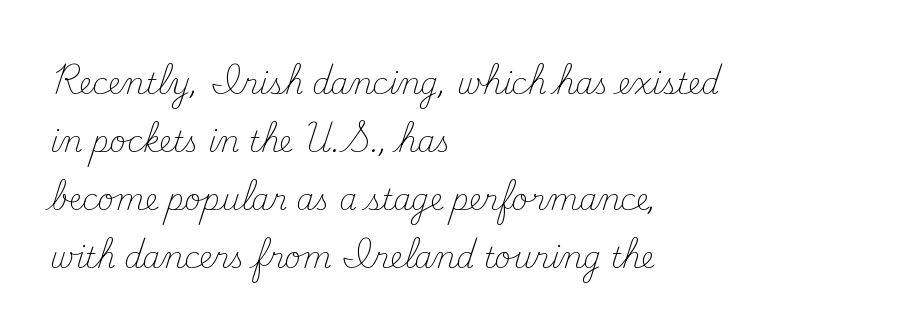
The glyphs in this specimen are seriffed. This rendering uses left alignment, leaving the right contour irregular. Here the designer chose a conventional face with non-uniform glyph widths. Each stroke keeps to a modest, everyday thickness or less.
